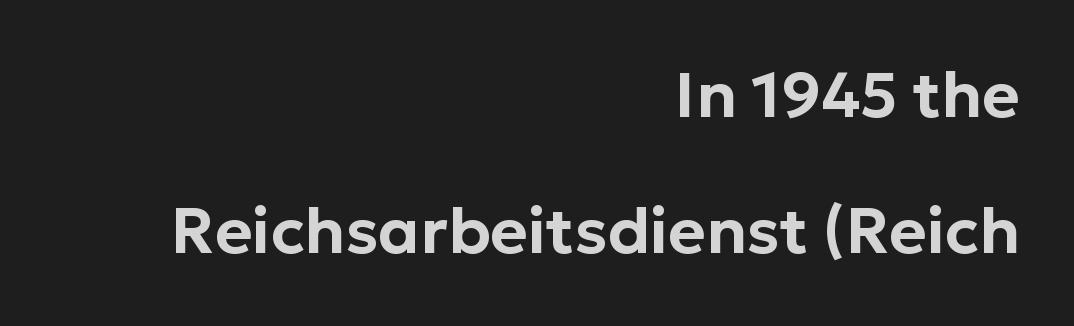
Q: Is the text italic (slanted)? A: No, it is upright.
Q: Is the typeface a serif or a sans-serif typeface? A: Sans-serif.
Q: Is the text underlined? A: No.
Q: How is the paragraph aligned? A: Right-aligned.
Q: Is the spacing between letters normal or unusually wide? A: Normal.
Q: Is the spacing between lines tight, normal or loose? A: Loose.
Q: Width (condensed, normal, or wide)? A: Normal.
Q: Stroke contrast? A: Low.
Q: x-height? A: Medium.
Q: Monospaced? A: No.
